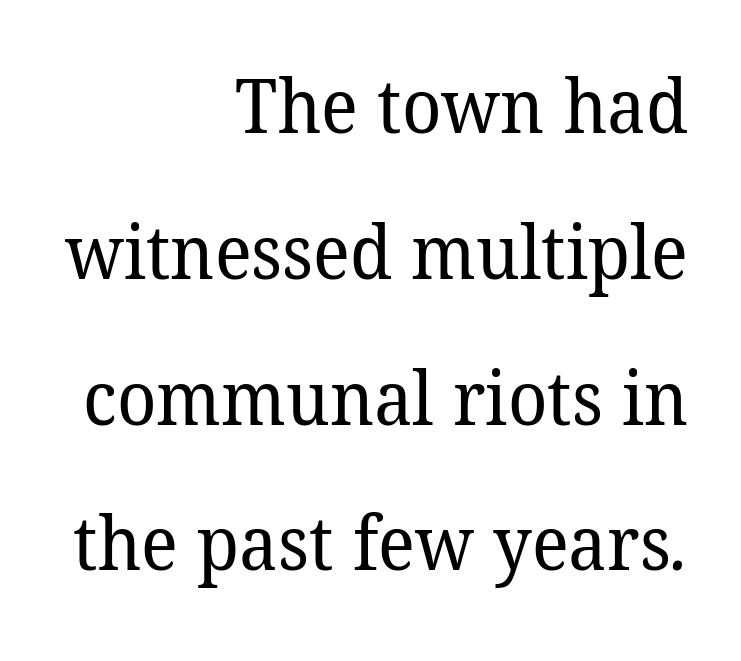
{"serif": "yes", "bold": "no", "weight": "regular", "width": "normal", "stroke_contrast": "low", "x_height": "medium", "monospaced": "no", "underline": "no", "align": "right", "line_spacing": "loose", "line_spacing_ratio": 1.97, "letter_spacing": "normal", "letter_spacing_em": 0.0, "glyph_px": 74}
